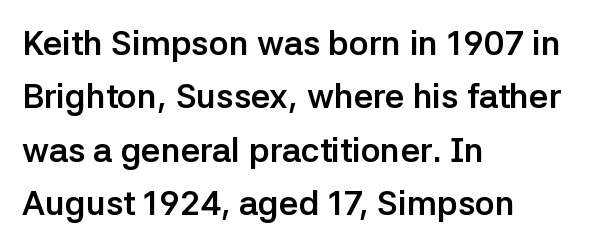
The lettering stays uniformly vertical, giving the passage a roman look. Typesetter's note: full bold, strokes at maximum text heaviness. The passage shown is typed in a proportional face where columns would drift. The area under the type is left untouched. Quick note: interline space is typical.
